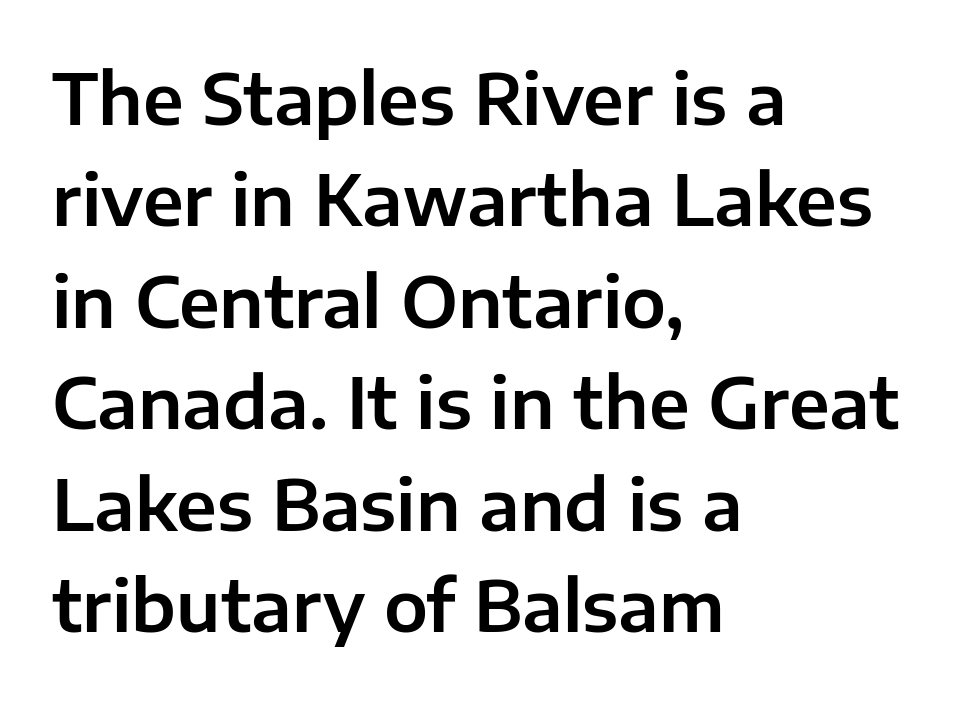
These lines are composed in type without serifs. The line-height multiplier appears to be the usual default. Inter-character spacing is left at the font's built-in metrics. The text block is weighted toward the left margin, trailing off unevenly rightward.
